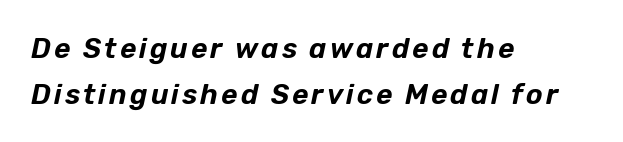
You could not count columns in this text — the font is proportionally spaced. Horizontally, the lines are justified to the leading edge only. The space directly below the letters is spotless. The lettering tilts uniformly, giving the passage an italic look.
